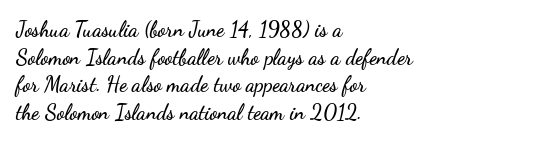
Q: Is the text italic (slanted)? A: Yes.
Q: Is the text underlined? A: No.
Q: How is the paragraph aligned? A: Left-aligned.
Q: Is the spacing between letters normal or unusually wide? A: Normal.
Q: Is the spacing between lines tight, normal or loose? A: Normal.
